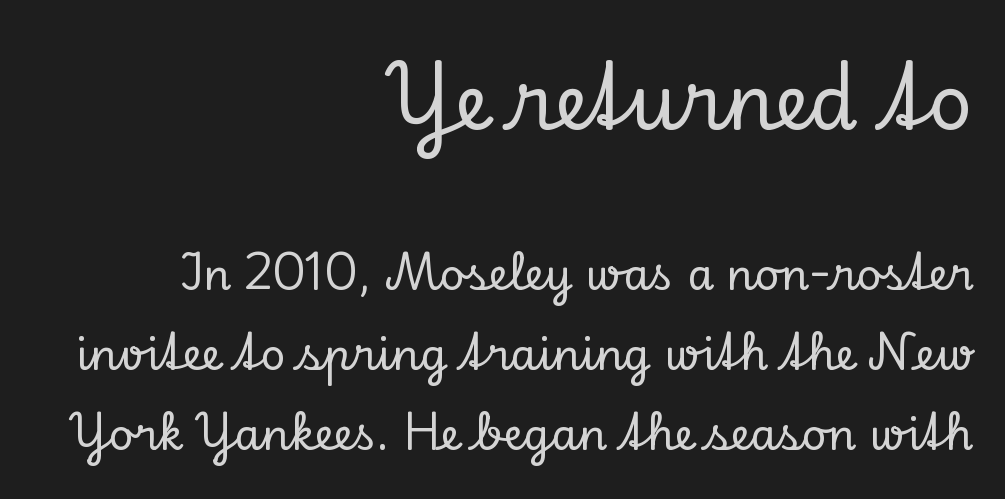
{"italic": "no", "width": "normal", "stroke_contrast": "low", "x_height": "small", "monospaced": "no", "underline": "no", "align": "right", "line_spacing_ratio": 1.86, "letter_spacing": "normal", "letter_spacing_em": 0.0, "larger_block": "first", "size_ratio": 1.77, "glyph_px": 76}
